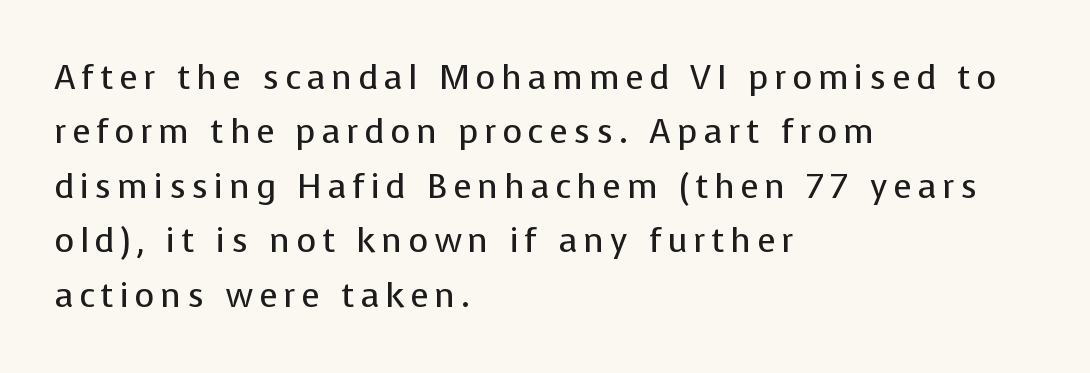
Q: Is the text bold? A: No.
Q: Is the text italic (slanted)? A: No, it is upright.
Q: Is the typeface a serif or a sans-serif typeface? A: Sans-serif.
Q: Is the text underlined? A: No.
Q: How is the paragraph aligned? A: Left-aligned.
Q: Is the spacing between lines tight, normal or loose? A: Normal.
Q: Width (condensed, normal, or wide)? A: Normal.
Q: Stroke contrast? A: Low.
Q: x-height? A: Medium.
Q: Monospaced? A: No.
